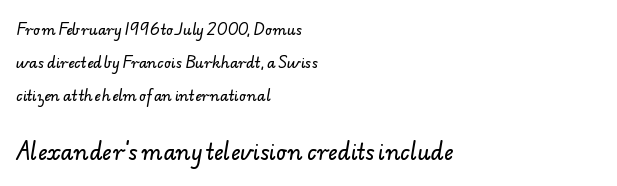
The image shows 21 px text type; set left-aligned, loose line spacing (2.36x), normal letter spacing, not underlined; the second (bottom) block is 1.5x larger.
